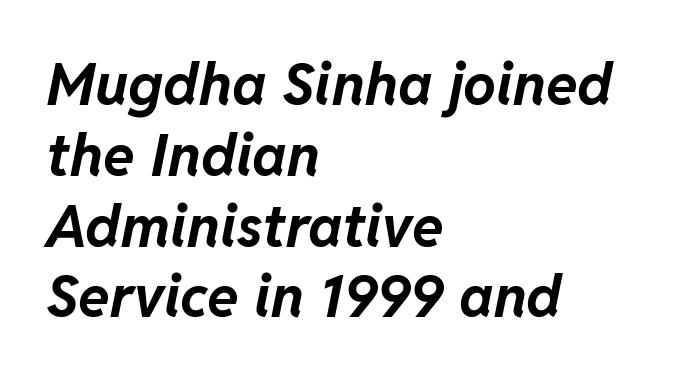
The image shows 58 px bold type, italic (leaning right); set left-aligned, line spacing 1.22x, normal letter spacing, not underlined; low stroke contrast and a medium x-height.
